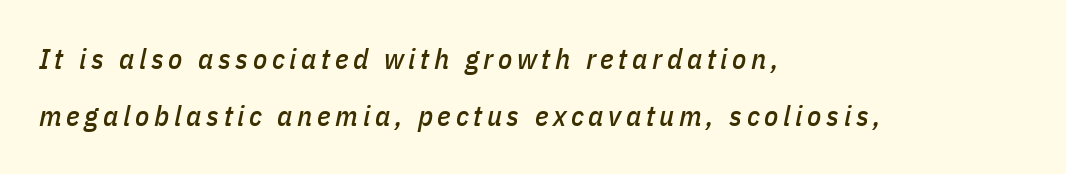
The image shows 29 px condensed type, italic (leaning right); set left-aligned, loose line spacing (1.97x), not underlined; low stroke contrast and a medium x-height.
